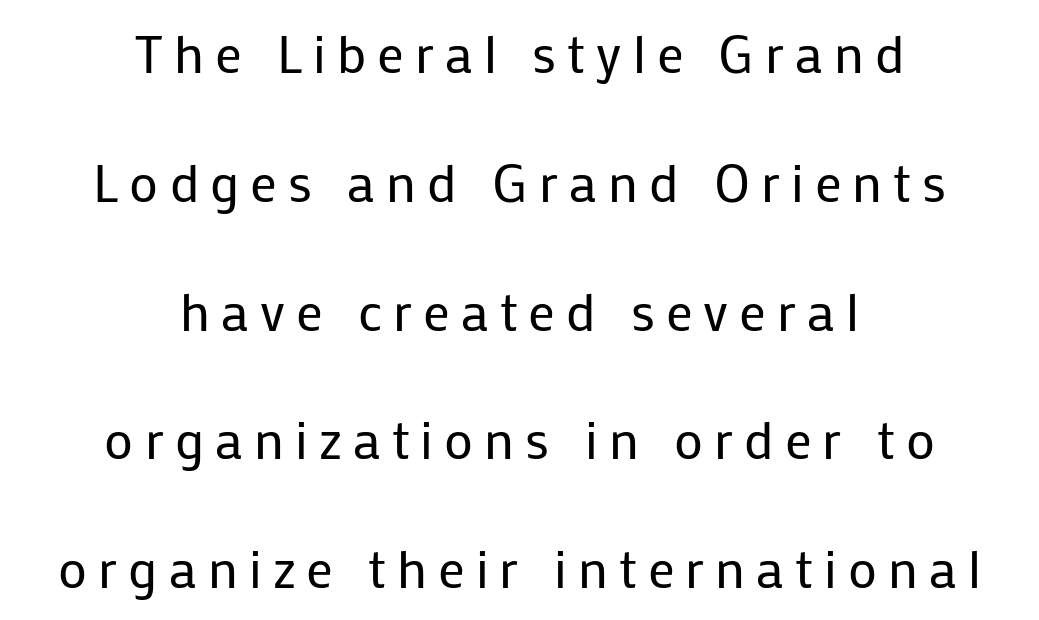
{"serif": "no", "italic": "no", "bold": "no", "weight": "regular", "width": "normal", "stroke_contrast": "low", "x_height": "medium", "monospaced": "no", "underline": "no", "align": "center", "line_spacing": "loose", "line_spacing_ratio": 2.43, "letter_spacing": "wide", "letter_spacing_em": 0.21, "glyph_px": 53}
